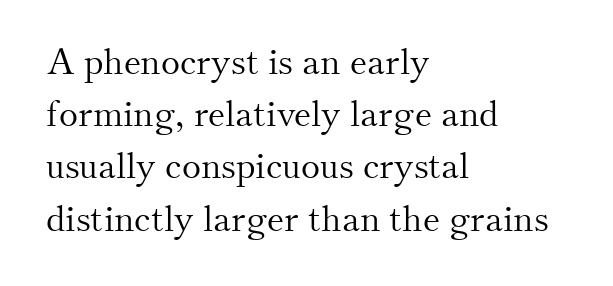
The image shows 36 px light serif type, upright; set left-aligned, normal line spacing (1.45x), normal letter spacing, not underlined; medium stroke contrast and a small x-height.
